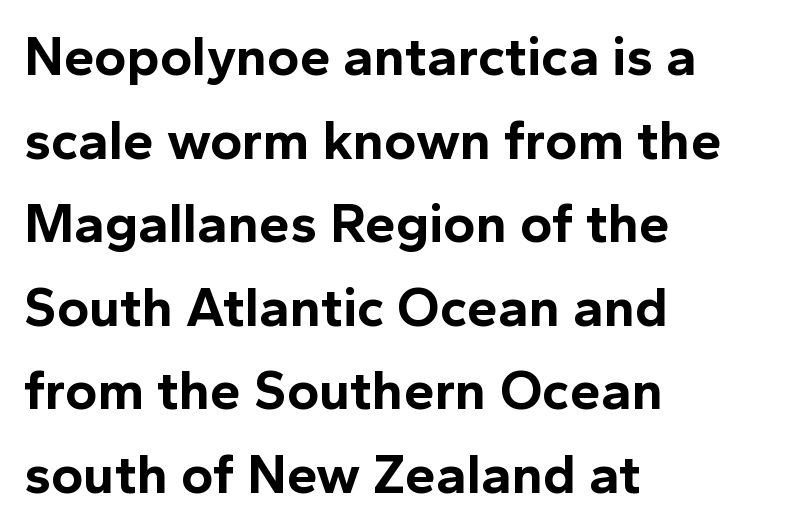
Q: Is the text bold? A: Yes.
Q: Is the text italic (slanted)? A: No, it is upright.
Q: Is the typeface a serif or a sans-serif typeface? A: Sans-serif.
Q: Is the text underlined? A: No.
Q: How is the paragraph aligned? A: Left-aligned.
Q: Is the spacing between letters normal or unusually wide? A: Normal.
Q: Is the spacing between lines tight, normal or loose? A: Normal.
Q: Width (condensed, normal, or wide)? A: Normal.
Q: x-height? A: Medium.
Q: Monospaced? A: No.
